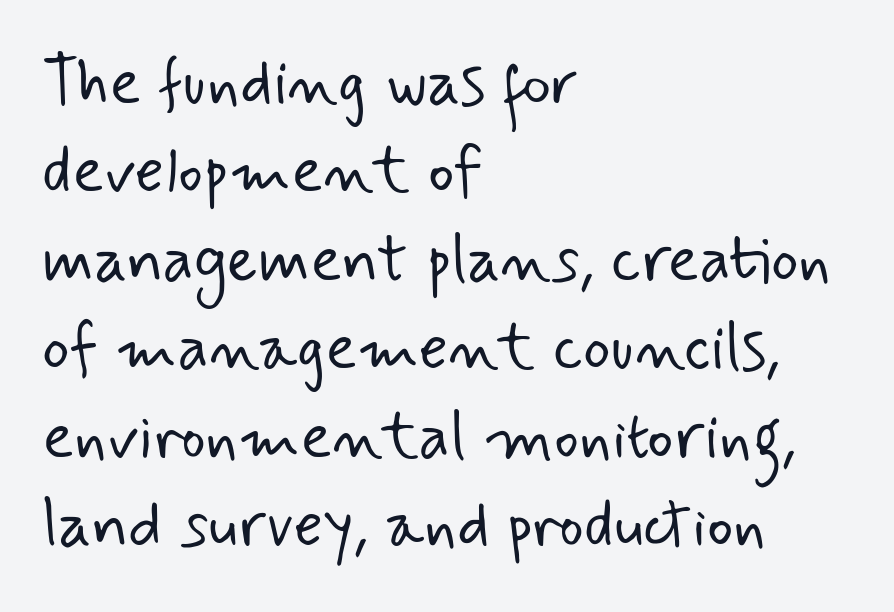
Q: Is the text bold? A: No.
Q: Is the typeface a serif or a sans-serif typeface? A: Sans-serif.
Q: Is the text underlined? A: No.
Q: How is the paragraph aligned? A: Left-aligned.
Q: Is the spacing between letters normal or unusually wide? A: Normal.
Q: Is the spacing between lines tight, normal or loose? A: Normal.
Q: Width (condensed, normal, or wide)? A: Normal.
Q: Stroke contrast? A: Low.
Q: x-height? A: Small.
Q: Monospaced? A: No.
